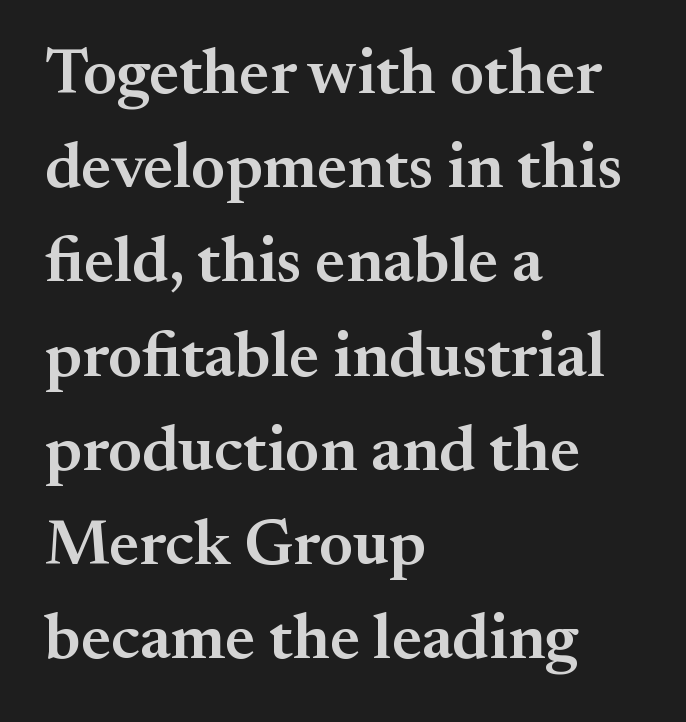
The image shows 65 px semibold serif type, upright; set left-aligned, normal line spacing (1.45x), normal letter spacing, not underlined; medium stroke contrast and a small x-height.
